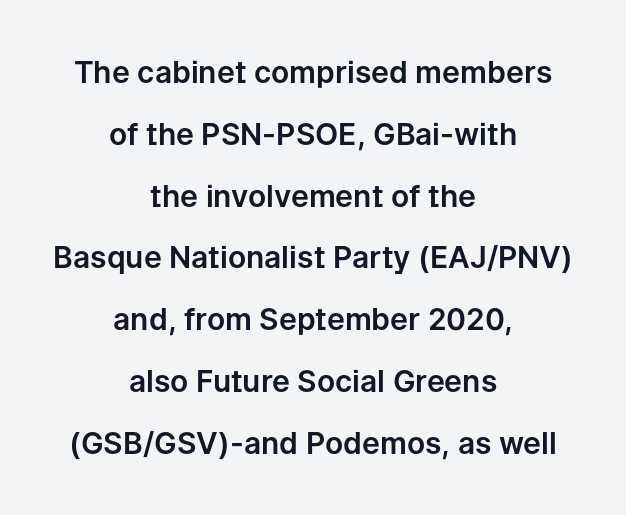
Italic? Not at all — the glyphs are vertical. Leading is clearly above the norm, producing a sparse column. No feet cap the strokes, marking this as sans-serif type. Nothing unusual about the tracking: characters are spaced as the font intends. The passage shown is typed in a proportional face where columns would drift.
